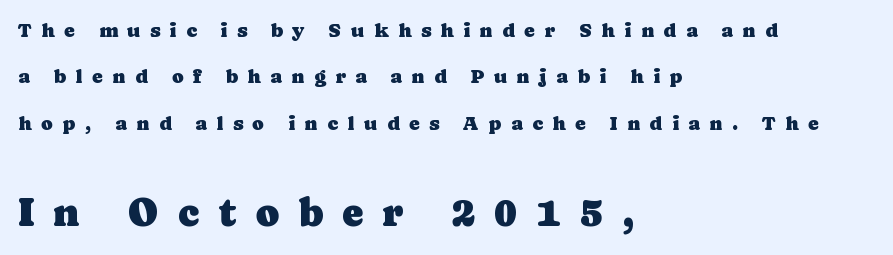
The image shows 40 px serif type, upright; set left-aligned, loose line spacing (2.32x), unusually wide letter spacing (+0.47 em), not underlined; the second (bottom) block is 2.0x larger; low stroke contrast and a medium x-height.
